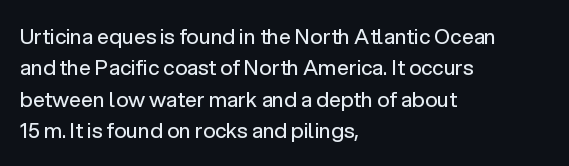
Each row of text sits above clean, open space. Italic? Not at all — the glyphs are vertical. Typeset ragged right — the left edge is the straight one. Each word holds together tightly as a unit, with standard inter-letter gaps. Interline gaps are of average width in this sample.
